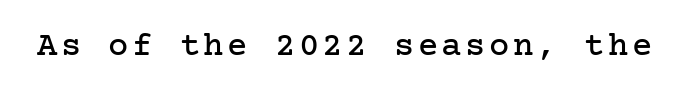
Q: Is the text italic (slanted)? A: No, it is upright.
Q: Is the typeface a serif or a sans-serif typeface? A: Serif.
Q: Is the text underlined? A: No.
Q: Width (condensed, normal, or wide)? A: Normal.
Q: Stroke contrast? A: Low.
Q: x-height? A: Medium.
